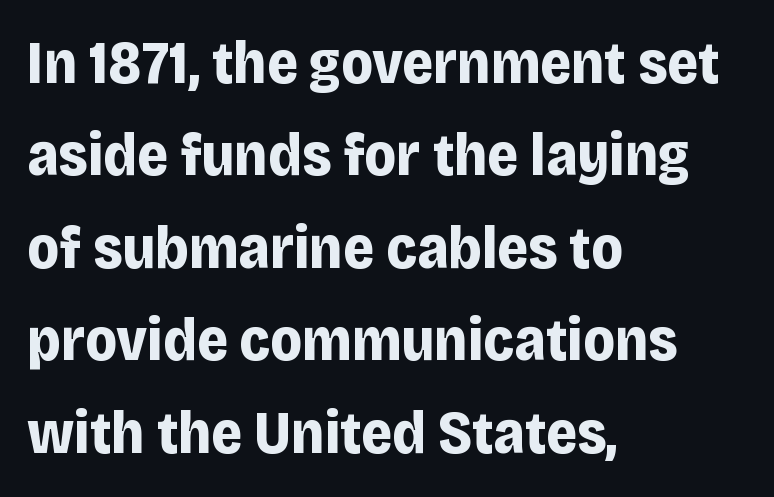
Q: Is the text bold? A: Yes.
Q: Is the text italic (slanted)? A: No, it is upright.
Q: Is the typeface a serif or a sans-serif typeface? A: Sans-serif.
Q: Is the text underlined? A: No.
Q: How is the paragraph aligned? A: Left-aligned.
Q: Is the spacing between letters normal or unusually wide? A: Normal.
Q: Is the spacing between lines tight, normal or loose? A: Normal.
Q: Width (condensed, normal, or wide)? A: Normal.
Q: Stroke contrast? A: Low.
Q: x-height? A: Large.
Q: Monospaced? A: No.
